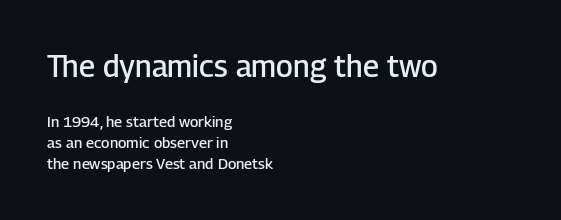
{"serif": "no", "italic": "no", "bold": "semi", "weight": "semibold", "width": "normal", "stroke_contrast": "low", "x_height": "medium", "monospaced": "no", "underline": "no", "align": "left", "line_spacing": "normal", "line_spacing_ratio": 1.38, "letter_spacing": "normal", "letter_spacing_em": 0.0, "larger_block": "first", "size_ratio": 2.0, "glyph_px": 30}
